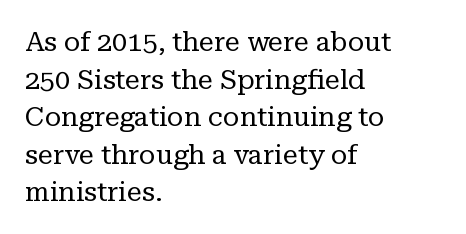
{"italic": "no", "bold": "no", "underline": "no", "align": "left", "line_spacing": "normal", "line_spacing_ratio": 1.39, "letter_spacing": "normal", "letter_spacing_em": 0.0, "glyph_px": 27}
